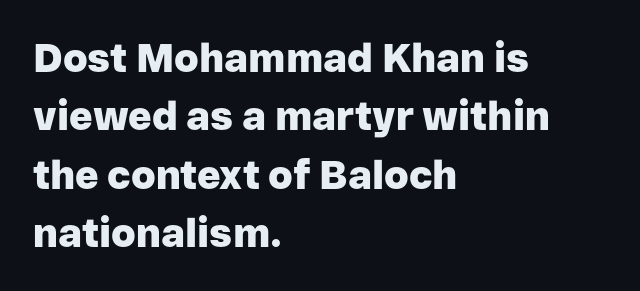
The vertical gap from one line to the next is medium. This sample uses a sans-serif face. The strokes are fattened all the way to bold. Type without underlining. Is this a fixed-width face? No — the glyphs have proportional, varying widths. Every row of glyphs begins at an identical x-position on the left.
